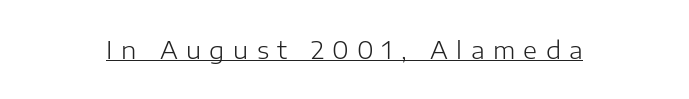
{"italic": "no", "bold": "no", "underline": "yes", "letter_spacing": "wide", "letter_spacing_em": 0.35, "glyph_px": 24}
